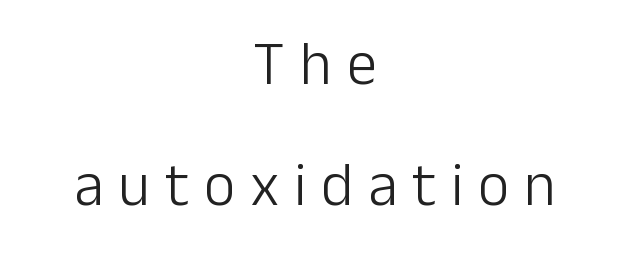
Here the designer chose a conventional face with non-uniform glyph widths. The typesetting does not lean heavy: it is not bold. If you drew a line through each stem, it would be perfectly vertical. I'd call this a sans setting — the letters go barefoot.
